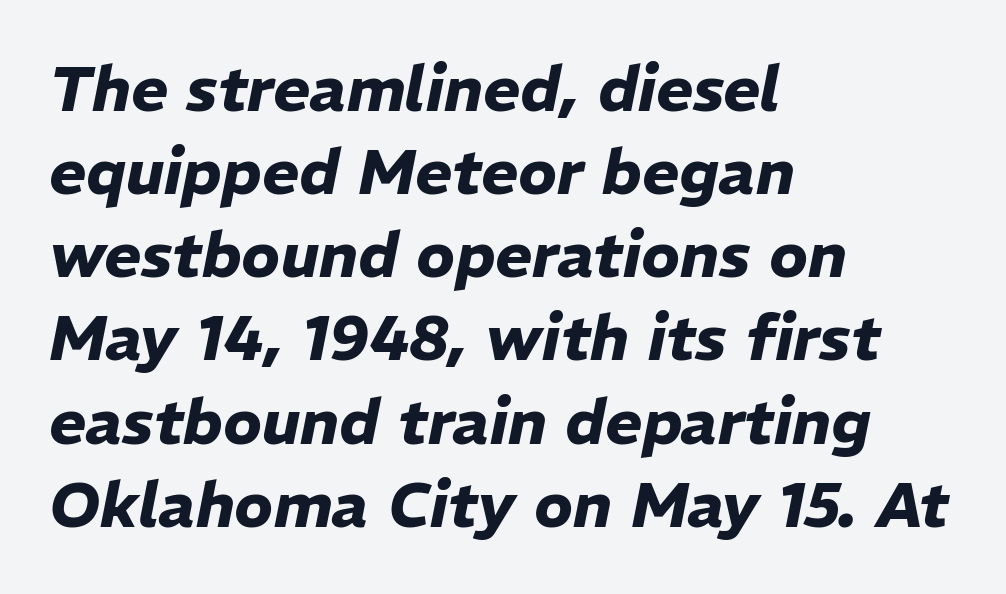
{"italic": "yes", "lean": "right", "slant_degrees": 11, "bold": "yes", "weight": "heavy", "width": "normal", "stroke_contrast": "low", "x_height": "medium", "monospaced": "no", "underline": "no", "align": "left", "line_spacing": "normal", "line_spacing_ratio": 1.32, "letter_spacing": "normal", "letter_spacing_em": 0.0, "glyph_px": 63}
